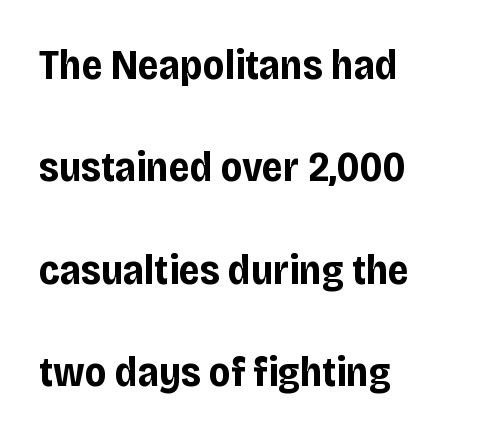
Q: Is the text bold? A: Yes.
Q: Is the text italic (slanted)? A: No, it is upright.
Q: Is the typeface a serif or a sans-serif typeface? A: Sans-serif.
Q: Is the text underlined? A: No.
Q: How is the paragraph aligned? A: Left-aligned.
Q: Is the spacing between letters normal or unusually wide? A: Normal.
Q: Is the spacing between lines tight, normal or loose? A: Loose.
Q: Width (condensed, normal, or wide)? A: Condensed.
Q: Stroke contrast? A: Low.
Q: x-height? A: Large.
Q: Monospaced? A: No.
